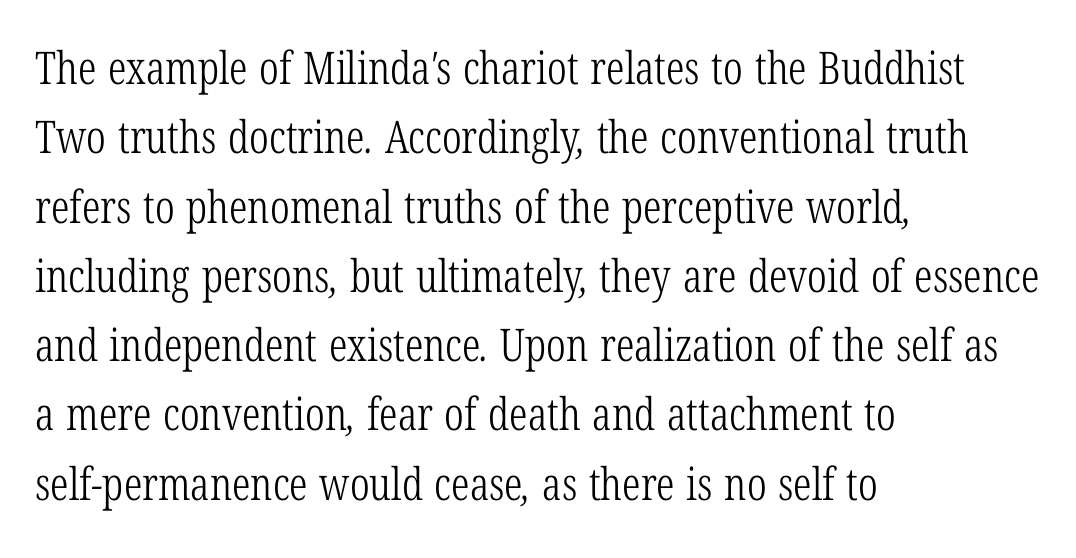
The image shows 45 px light, condensed serif type; set left-aligned, normal line spacing (1.54x), normal letter spacing, not underlined; low stroke contrast and a medium x-height.
